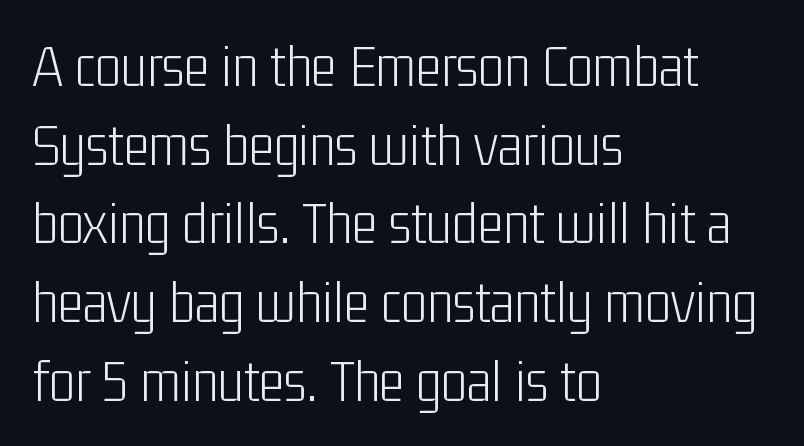
Each letter's strokes conclude bluntly, with no projecting serifs. A light-to-regular cut is what we see here. Default kerning and tracking; the words read as compact shapes. Normally led — the rows are evenly, conventionally spaced. The font's upright variant was chosen for this text.
